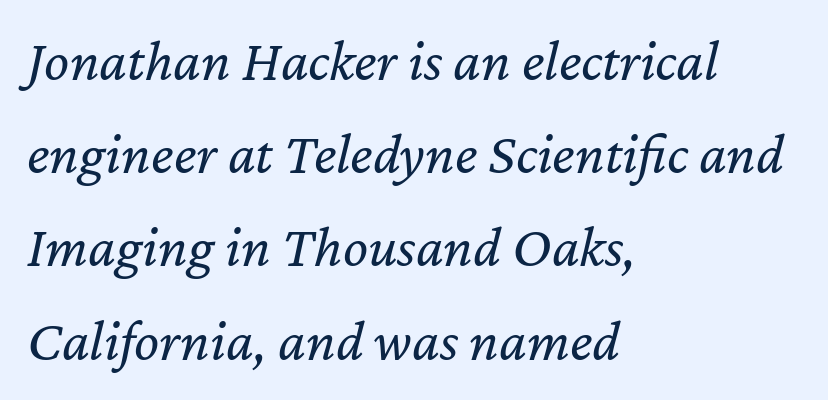
Q: Is the text bold? A: No.
Q: Is the text italic (slanted)? A: Yes, it leans right by about 12 degrees.
Q: Is the text underlined? A: No.
Q: How is the paragraph aligned? A: Left-aligned.
Q: Is the spacing between letters normal or unusually wide? A: Normal.
Q: Is the spacing between lines tight, normal or loose? A: Normal.
Q: Width (condensed, normal, or wide)? A: Normal.
Q: Stroke contrast? A: Low.
Q: x-height? A: Medium.
Q: Monospaced? A: No.
